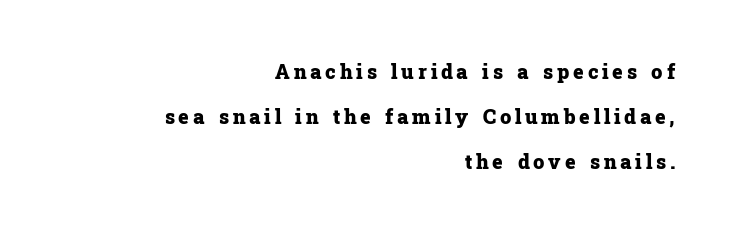
The image shows 20 px bold type, upright; set right-aligned, loose line spacing (2.26x), not underlined.
